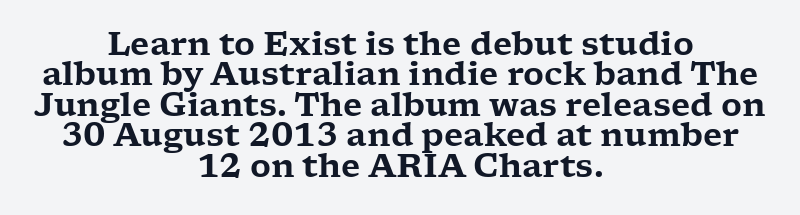
{"serif": "yes", "italic": "no", "width": "wide", "stroke_contrast": "low", "x_height": "medium", "monospaced": "no", "underline": "no", "align": "center", "line_spacing": "tight", "line_spacing_ratio": 0.95, "letter_spacing": "normal", "letter_spacing_em": 0.0, "glyph_px": 32}
